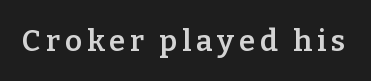
The font's upright variant was chosen for this text. Has an underline been added? It has not. Yep, those are serifs on the letters. Think of a printed novel: that variable character pitch is what you see here. The sample has been set in demibold, a notch under bold.
